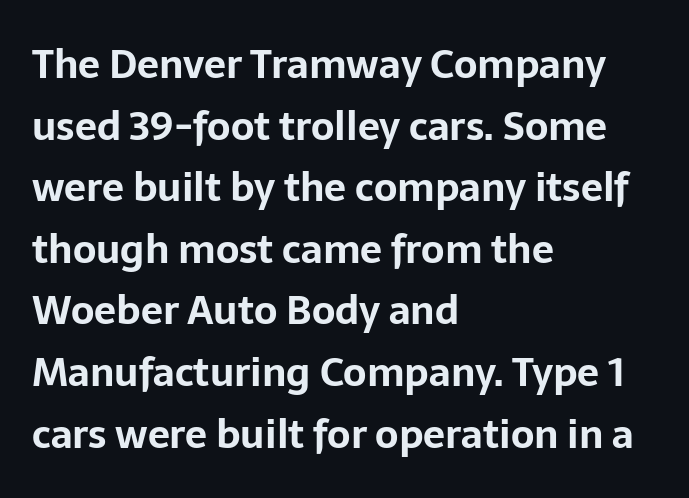
Q: Is the text bold? A: Yes.
Q: Is the text italic (slanted)? A: No, it is upright.
Q: Is the typeface a serif or a sans-serif typeface? A: Sans-serif.
Q: Is the text underlined? A: No.
Q: How is the paragraph aligned? A: Left-aligned.
Q: Is the spacing between letters normal or unusually wide? A: Normal.
Q: Is the spacing between lines tight, normal or loose? A: Normal.
Q: Width (condensed, normal, or wide)? A: Normal.
Q: Stroke contrast? A: Low.
Q: x-height? A: Medium.
Q: Monospaced? A: No.
